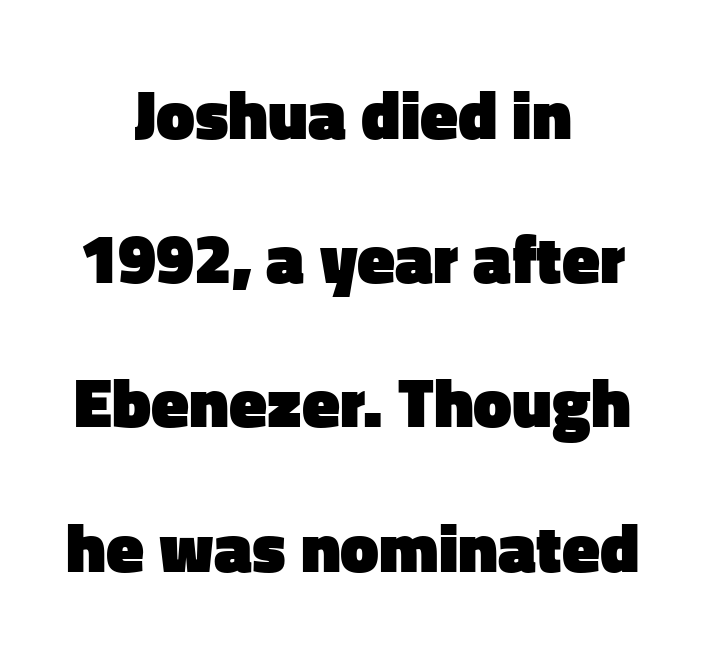
The image shows 69 px heavy sans-serif type, upright; set centered, loose line spacing (2.09x), normal letter spacing, not underlined; low stroke contrast and a medium x-height.
